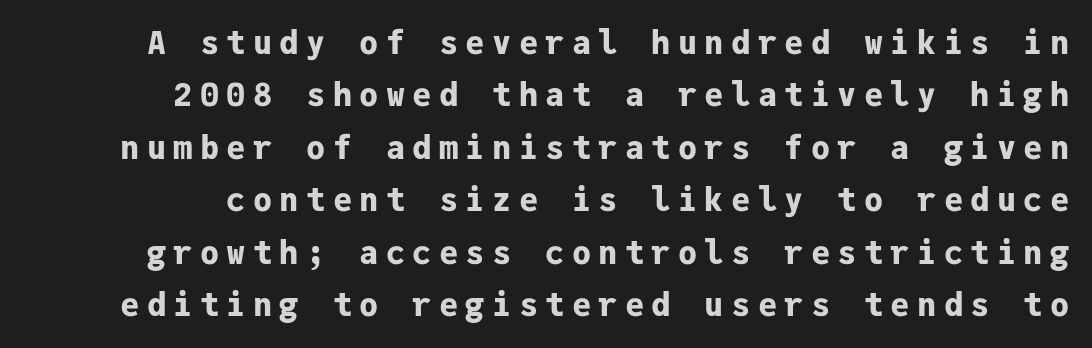
The image shows 32 px bold sans-serif type, upright, monospaced; set normal line spacing (1.64x), unusually wide letter spacing (+0.23 em), not underlined; low stroke contrast and a medium x-height.
